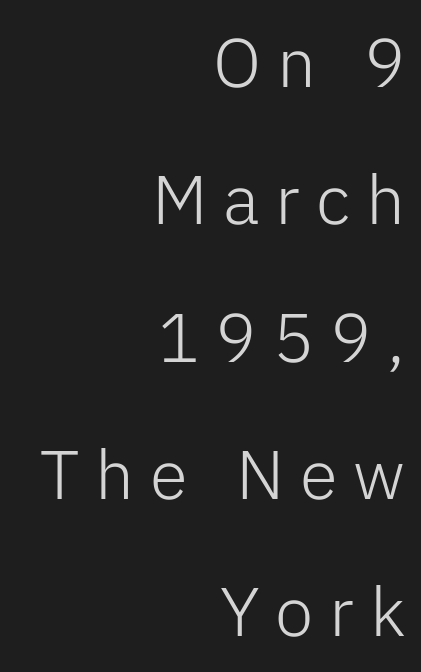
Q: Is the text bold? A: No.
Q: Is the text italic (slanted)? A: No, it is upright.
Q: Is the typeface a serif or a sans-serif typeface? A: Sans-serif.
Q: Is the text underlined? A: No.
Q: How is the paragraph aligned? A: Right-aligned.
Q: Is the spacing between letters normal or unusually wide? A: Unusually wide.
Q: Is the spacing between lines tight, normal or loose? A: Loose.
Q: Width (condensed, normal, or wide)? A: Normal.
Q: Stroke contrast? A: Low.
Q: x-height? A: Medium.
Q: Monospaced? A: No.
